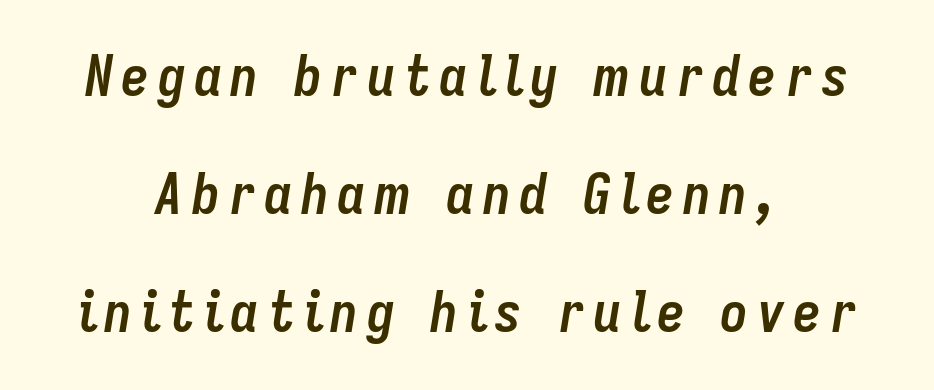
The image shows 56 px semibold, condensed type, italic (leaning right); set centered, loose line spacing (2.11x), not underlined; low stroke contrast and a medium x-height.
